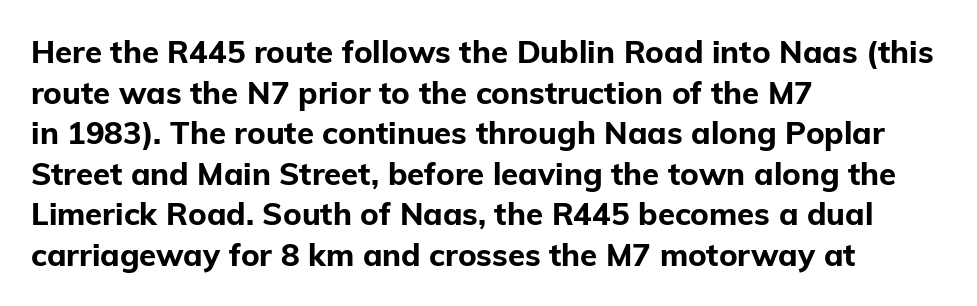
The face used here is proportionally spaced, like ordinary book or web type. Typesetter's note: full bold, strokes at maximum text heaviness. This is the regular roman posture of the typeface. The lines in this sample share a left origin and differ only in where they stop.
